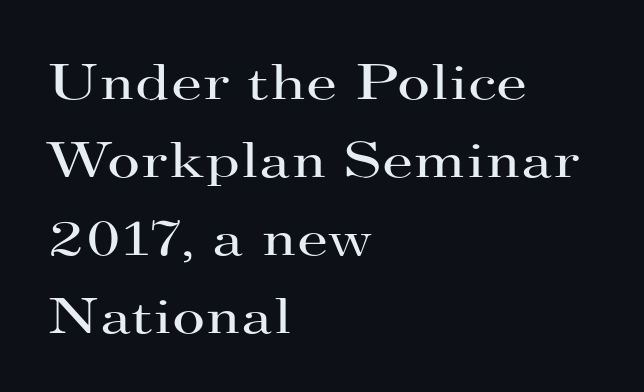
{"serif": "yes", "italic": "no", "bold": "no", "weight": "regular", "width": "wide", "stroke_contrast": "high", "x_height": "small", "monospaced": "no", "underline": "no", "align": "left", "line_spacing": "normal", "line_spacing_ratio": 1.53, "letter_spacing": "normal", "letter_spacing_em": 0.0, "glyph_px": 51}
